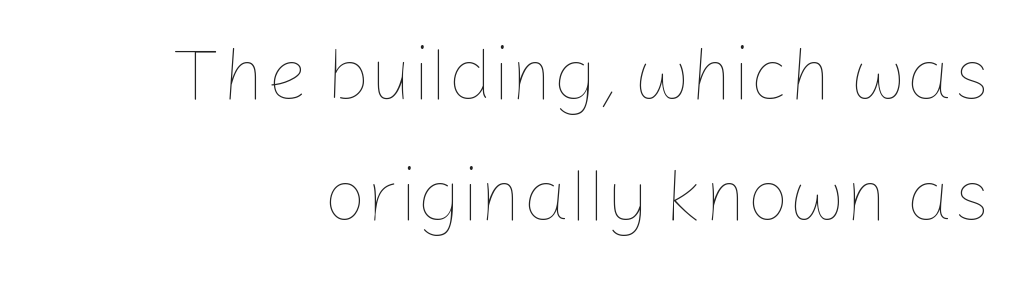
{"italic": "no", "bold": "no", "weight": "thin", "width": "normal", "stroke_contrast": "low", "x_height": "medium", "monospaced": "no", "underline": "no", "align": "right", "line_spacing": "normal", "line_spacing_ratio": 1.63, "letter_spacing": "normal", "letter_spacing_em": 0.0, "glyph_px": 74}
